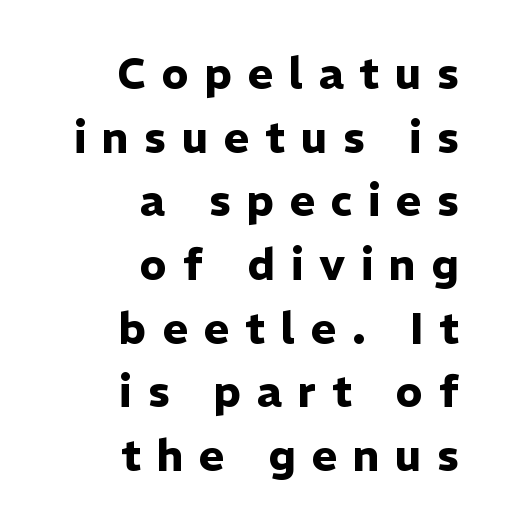
The image shows 43 px heavy sans-serif type, upright; set right-aligned, normal line spacing (1.48x), unusually wide letter spacing (+0.37 em), not underlined; low stroke contrast and a medium x-height.
